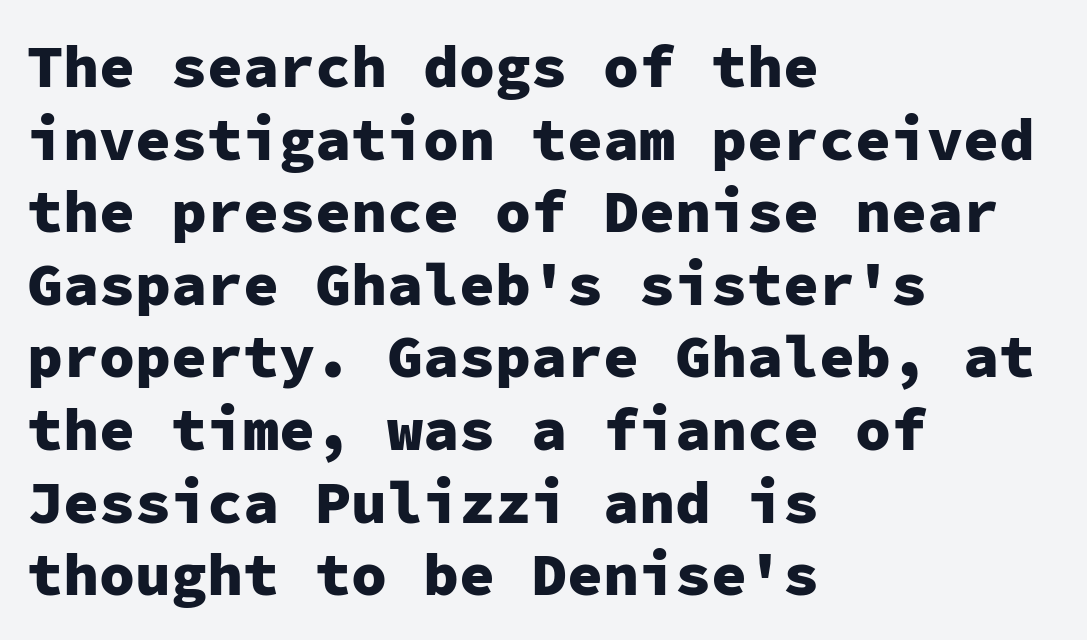
The image shows 60 px heavy sans-serif type, upright, monospaced; set left-aligned, line spacing 1.21x, normal letter spacing, not underlined; low stroke contrast and a medium x-height.
